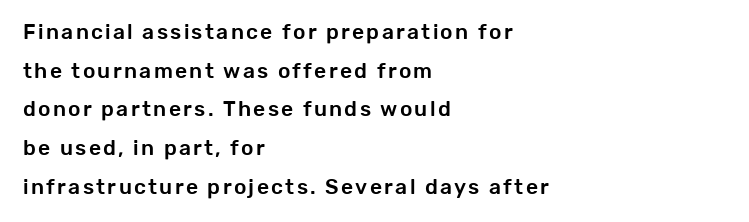
{"italic": "no", "underline": "no", "align": "left", "line_spacing_ratio": 1.84, "glyph_px": 21}
